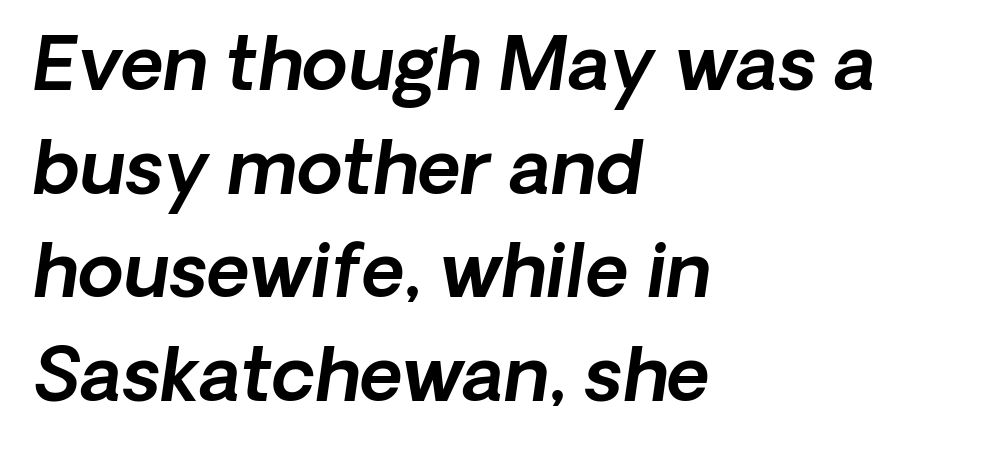
The specimen reads as italic at a glance. The passage is arranged the way most books set body copy — flush left. Quick note: underline off. The vertical gap from one line to the next is medium.
